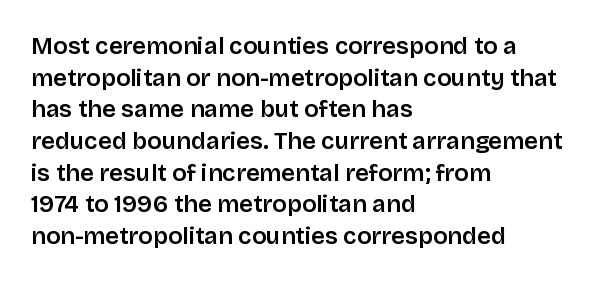
The image shows 24 px text type, upright; set left-aligned, normal line spacing (1.32x), normal letter spacing, not underlined.
